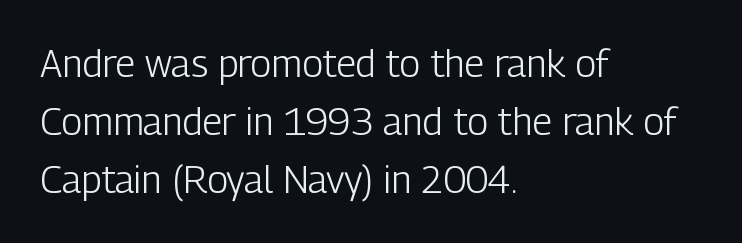
{"serif": "no", "italic": "no", "bold": "no", "weight": "light", "width": "condensed", "stroke_contrast": "low", "x_height": "medium", "monospaced": "no", "underline": "no", "align": "left", "line_spacing": "normal", "line_spacing_ratio": 1.53, "letter_spacing": "normal", "letter_spacing_em": 0.0, "glyph_px": 38}
